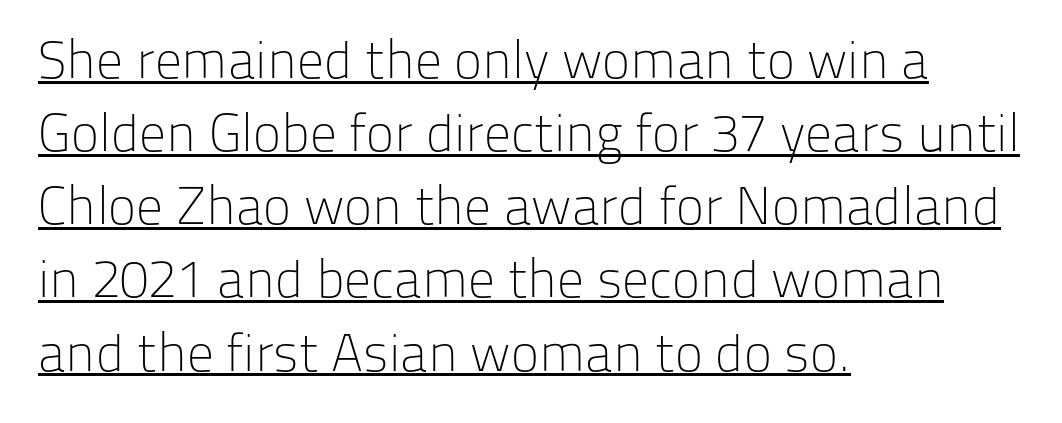
Q: Is the text bold? A: No.
Q: Is the text italic (slanted)? A: No, it is upright.
Q: Is the typeface a serif or a sans-serif typeface? A: Sans-serif.
Q: Is the text underlined? A: Yes.
Q: How is the paragraph aligned? A: Left-aligned.
Q: Is the spacing between letters normal or unusually wide? A: Normal.
Q: Is the spacing between lines tight, normal or loose? A: Normal.
Q: Width (condensed, normal, or wide)? A: Normal.
Q: Stroke contrast? A: Low.
Q: x-height? A: Medium.
Q: Monospaced? A: No.
